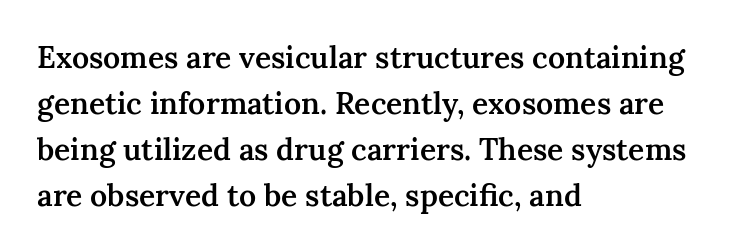
The passage shown has conventional tracking throughout. Quick note: interline space is typical. Old-style or modern, the face here clearly has serifs. Looks like regular typesetting: each glyph gets only the width it needs.
